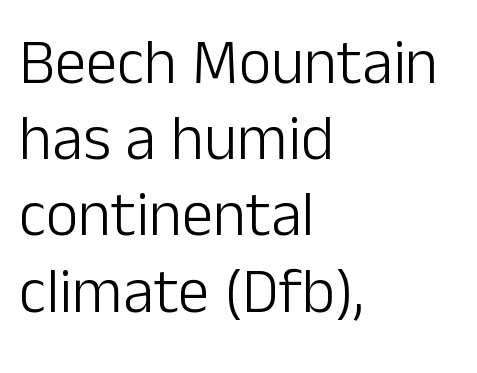
One-word summary of the alignment: left. Bold? No — there's no thickening of the strokes. Characters remain perfectly vertical along every line. Glyph-to-glyph distance matches everyday printed text. A sans-serif font was chosen for this passage. A typesetter would call this proportional, since set widths differ per character.
